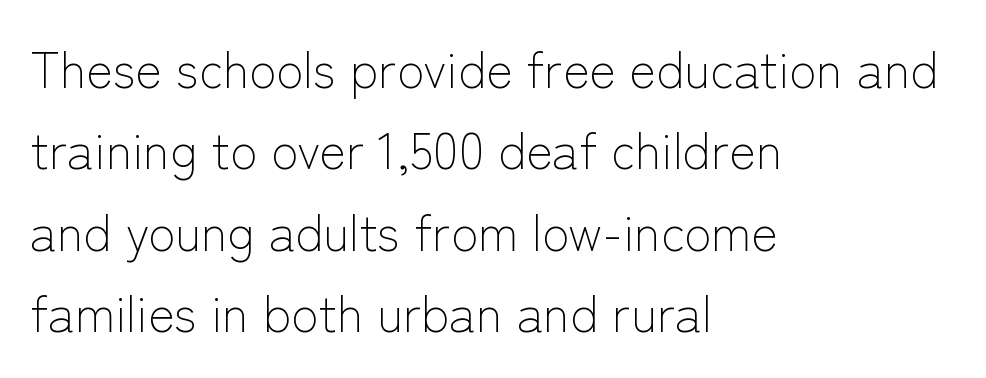
{"serif": "no", "italic": "no", "bold": "no", "weight": "light", "width": "normal", "stroke_contrast": "low", "x_height": "medium", "monospaced": "no", "underline": "no", "align": "left", "line_spacing": "normal", "line_spacing_ratio": 1.63, "letter_spacing": "normal", "letter_spacing_em": 0.0, "glyph_px": 50}
